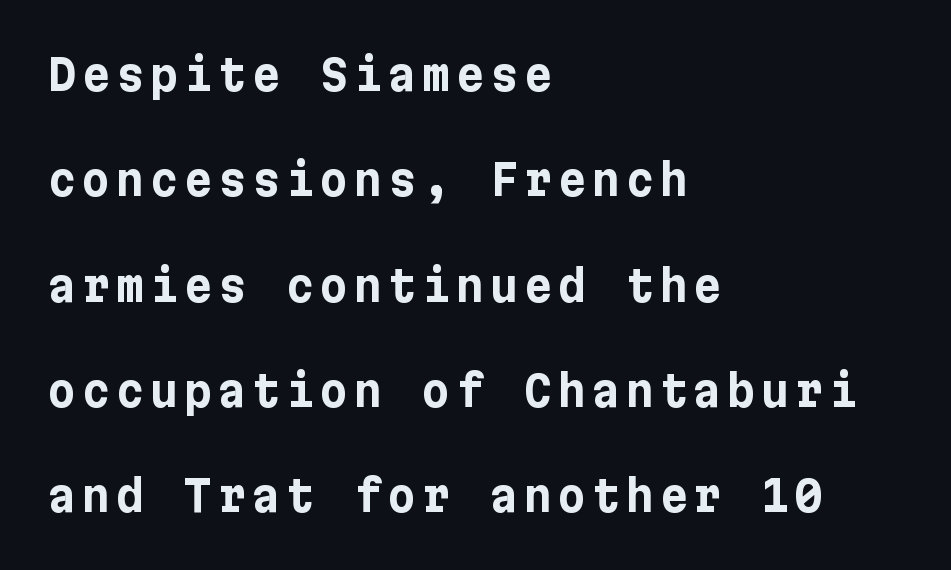
Q: Is the text bold? A: Yes.
Q: Is the text italic (slanted)? A: No, it is upright.
Q: Is the typeface a serif or a sans-serif typeface? A: Sans-serif.
Q: Is the text underlined? A: No.
Q: How is the paragraph aligned? A: Left-aligned.
Q: Is the spacing between lines tight, normal or loose? A: Loose.
Q: Width (condensed, normal, or wide)? A: Normal.
Q: Stroke contrast? A: Low.
Q: x-height? A: Medium.
